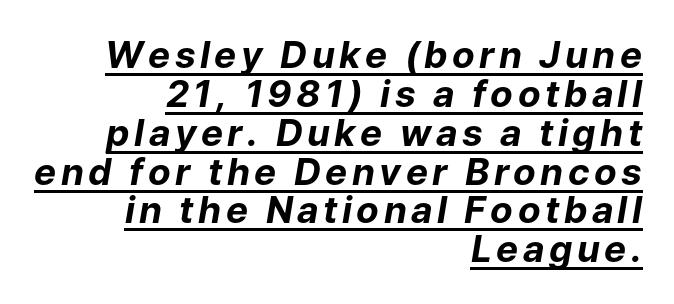
The image shows 37 px bold type, italic (leaning right); set right-aligned, tight line spacing (1.05x), underlined; low stroke contrast and a medium x-height.
